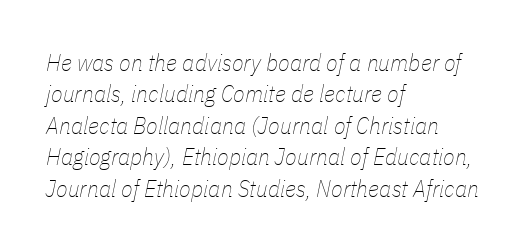
The image shows 24 px text type, italic (leaning right); set left-aligned, normal line spacing (1.31x), normal letter spacing, not underlined.
